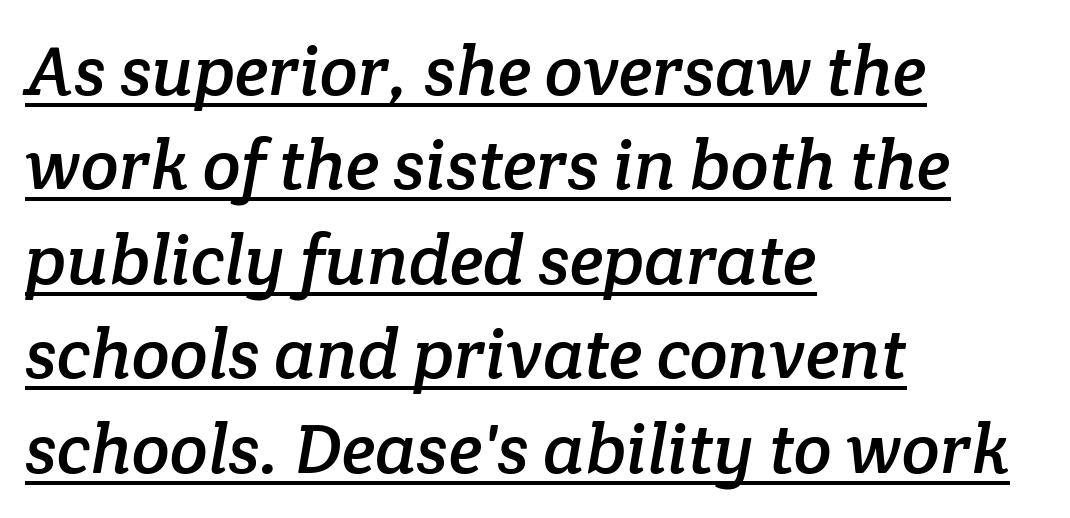
Layout note: lines flush left. In terms of letterspacing, this is plain default setting. These lines are rendered in a variable-pitch font. Check the space under the baseline: a stroke is drawn there. Students, observe: this is what conventionally led text looks like.
